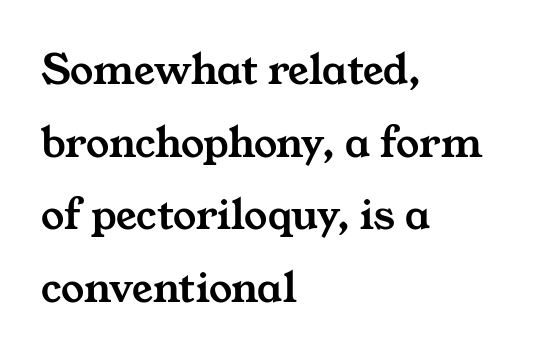
Nobody drew a line under any word here. Standard letterfit; no display-style spreading of the glyphs. Examine the stroke ends and you'll spot serifs. Line starts are locked; line ends wander. One glance says typical: line gaps are just what's usual.
